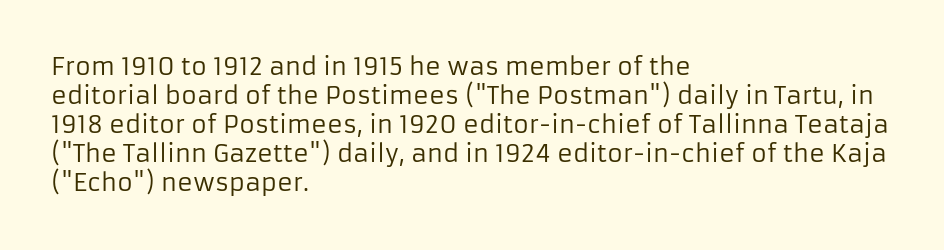
The image shows 24 px text type, upright; set left-aligned, line spacing 1.21x, normal letter spacing, not underlined.
